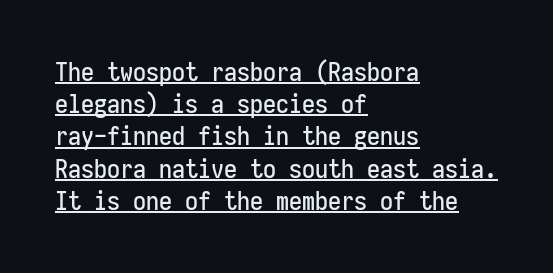
The image shows 26 px text type, upright; set left-aligned, line spacing 1.24x, normal letter spacing, underlined.
